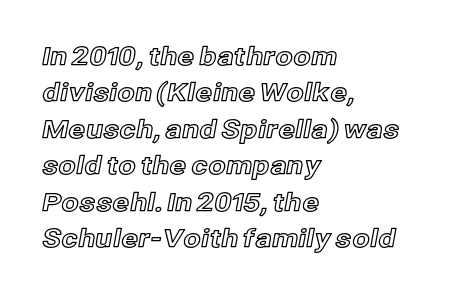
Q: Is the text italic (slanted)? A: Yes.
Q: Is the text underlined? A: No.
Q: How is the paragraph aligned? A: Left-aligned.
Q: Is the spacing between letters normal or unusually wide? A: Normal.
Q: Is the spacing between lines tight, normal or loose? A: Normal.
